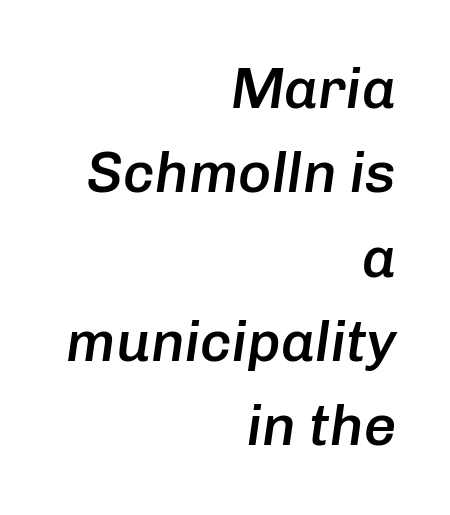
{"italic": "yes", "lean": "right", "slant_degrees": 8, "bold": "semi", "weight": "semibold", "width": "normal", "stroke_contrast": "low", "x_height": "medium", "monospaced": "no", "underline": "no", "align": "right", "line_spacing": "normal", "line_spacing_ratio": 1.48, "letter_spacing": "normal", "letter_spacing_em": 0.0, "glyph_px": 57}
